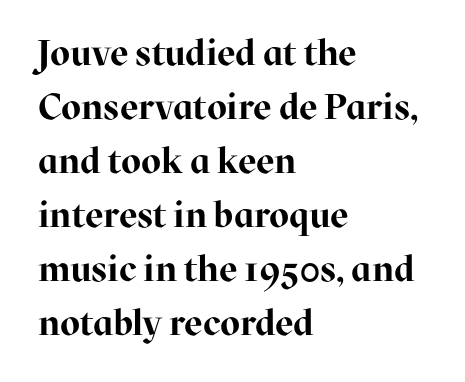
{"serif": "yes", "italic": "no", "bold": "yes", "weight": "bold", "width": "normal", "stroke_contrast": "high", "x_height": "medium", "monospaced": "no", "underline": "no", "align": "left", "line_spacing": "normal", "line_spacing_ratio": 1.5, "letter_spacing": "normal", "letter_spacing_em": 0.0, "glyph_px": 36}
